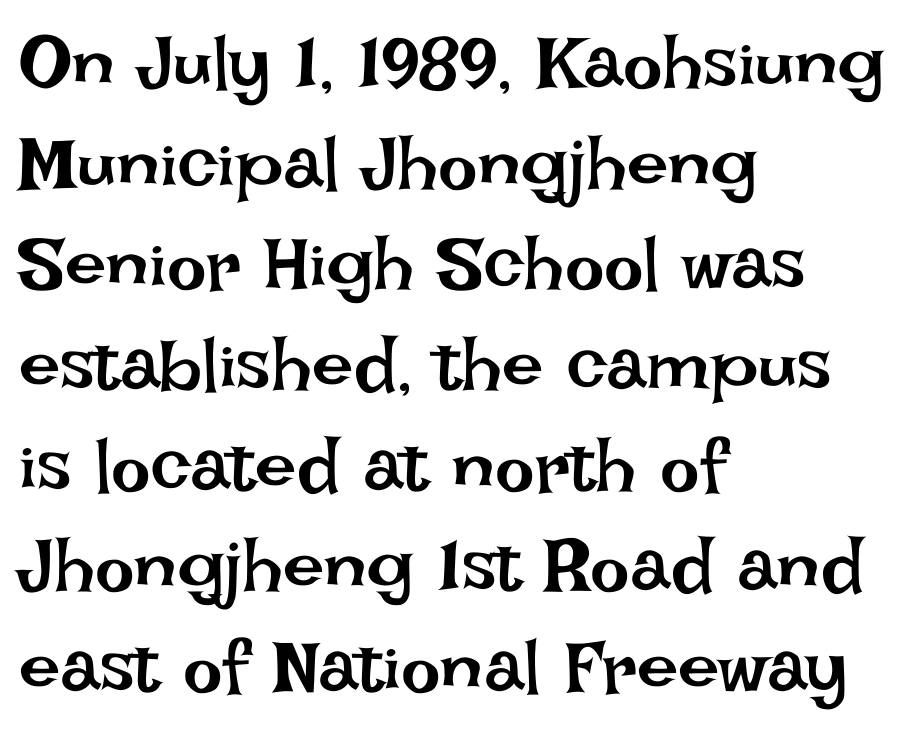
Q: Is the text bold? A: No.
Q: Is the text italic (slanted)? A: No, it is upright.
Q: Is the text underlined? A: No.
Q: How is the paragraph aligned? A: Left-aligned.
Q: Is the spacing between letters normal or unusually wide? A: Normal.
Q: Is the spacing between lines tight, normal or loose? A: Normal.
Q: Width (condensed, normal, or wide)? A: Normal.
Q: Stroke contrast? A: Low.
Q: x-height? A: Large.
Q: Monospaced? A: No.
